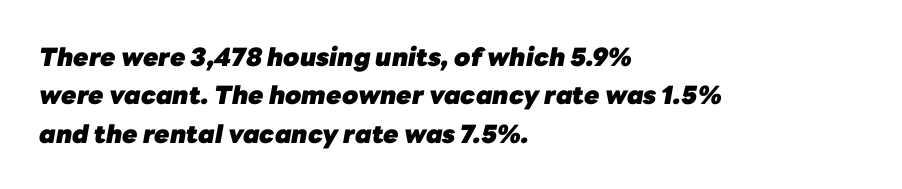
{"italic": "yes", "lean": "right", "slant_degrees": 10, "bold": "yes", "underline": "no", "align": "left", "line_spacing": "normal", "line_spacing_ratio": 1.54, "letter_spacing": "normal", "letter_spacing_em": 0.0, "glyph_px": 25}
